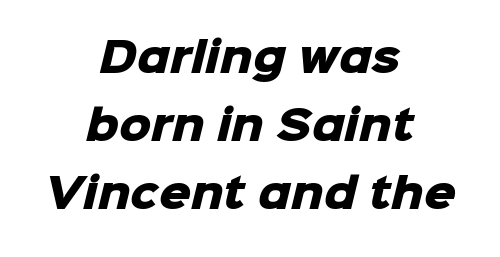
The image shows 40 px heavy sans-serif type; set centered, normal line spacing (1.7x), normal letter spacing, not underlined; low stroke contrast and a medium x-height.
